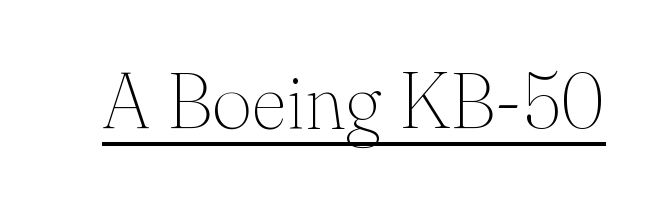
Q: Is the text bold? A: No.
Q: Is the text italic (slanted)? A: No, it is upright.
Q: Is the typeface a serif or a sans-serif typeface? A: Serif.
Q: Is the text underlined? A: Yes.
Q: Is the spacing between letters normal or unusually wide? A: Normal.
Q: Width (condensed, normal, or wide)? A: Normal.
Q: Stroke contrast? A: Medium.
Q: x-height? A: Small.
Q: Monospaced? A: No.
